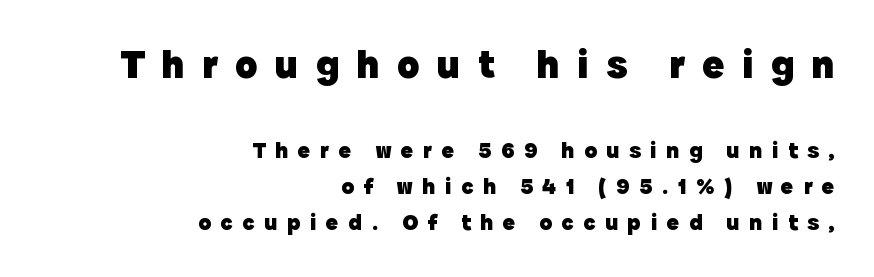
{"serif": "no", "italic": "no", "bold": "yes", "weight": "heavy", "width": "normal", "x_height": "medium", "monospaced": "no", "underline": "no", "align": "right", "line_spacing": "normal", "line_spacing_ratio": 1.57, "letter_spacing": "wide", "letter_spacing_em": 0.42, "larger_block": "first", "size_ratio": 1.78, "glyph_px": 41}
